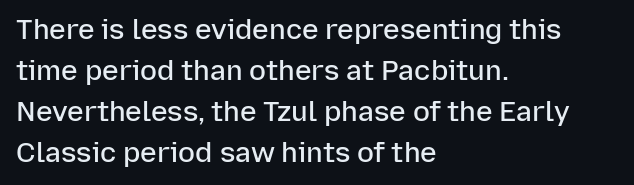
Q: Is the text bold? A: Semi-bold.
Q: Is the text italic (slanted)? A: No, it is upright.
Q: Is the typeface a serif or a sans-serif typeface? A: Sans-serif.
Q: Is the text underlined? A: No.
Q: How is the paragraph aligned? A: Left-aligned.
Q: Is the spacing between letters normal or unusually wide? A: Normal.
Q: Is the spacing between lines tight, normal or loose? A: Normal.
Q: Width (condensed, normal, or wide)? A: Normal.
Q: Stroke contrast? A: Low.
Q: x-height? A: Medium.
Q: Monospaced? A: No.
